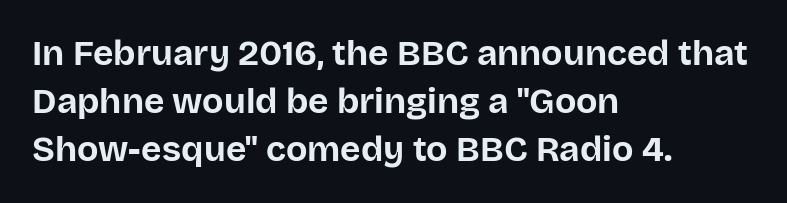
The image shows 35 px bold sans-serif type, upright; set left-aligned, normal line spacing (1.37x), normal letter spacing, not underlined; low stroke contrast and a large x-height.
